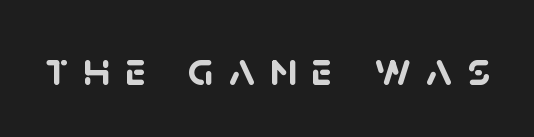
Weight: bold. Grotesque or geometric, the face here clearly has no serifs. Note the varied advance widths — an 'i' is clearly narrower than an 'm'. This rendering widens character spacing well past its baseline value.
